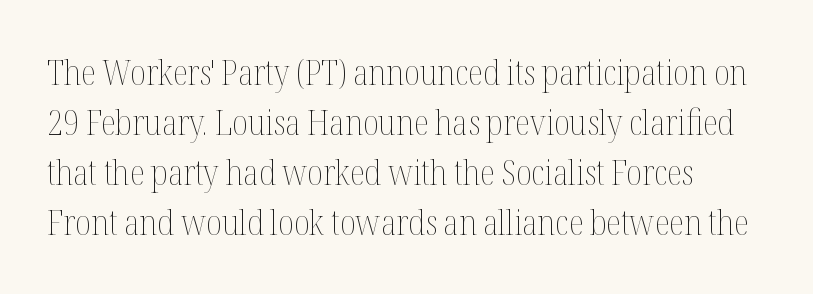
In terms of posture, this sample is upright. Casual observation: everything's shoved over to the left. The string is rendered with underlining switched off. These lines are rendered in a variable-pitch font. Caption: face not bold, strokes unweighted.
